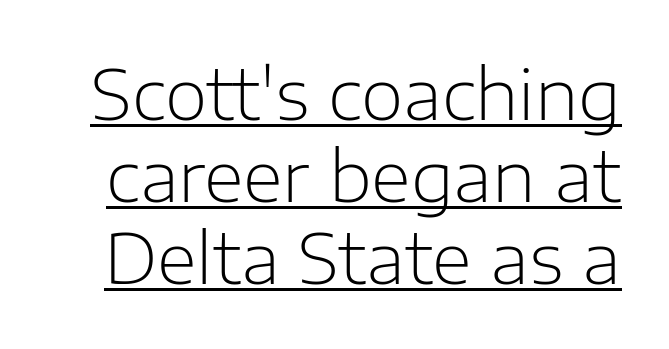
The face used here is a sans, in the tradition of grotesques and geometrics. The letterforms sit at book weight or below. Designer's note — italics off, roman on. Beneath each row of characters lies a ruled line. Do the characters align in a grid? No, the font is proportional. Honestly, the letter spacing is just normal — you wouldn't notice it.
